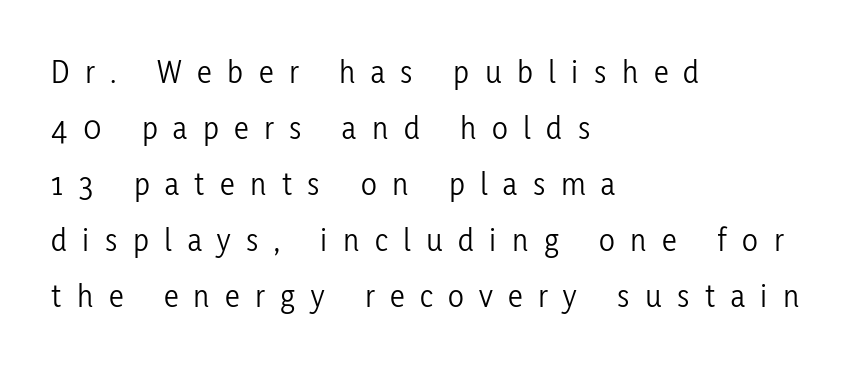
Q: Is the text bold? A: No.
Q: Is the text italic (slanted)? A: No, it is upright.
Q: Is the typeface a serif or a sans-serif typeface? A: Sans-serif.
Q: Is the text underlined? A: No.
Q: How is the paragraph aligned? A: Left-aligned.
Q: Is the spacing between letters normal or unusually wide? A: Unusually wide.
Q: Is the spacing between lines tight, normal or loose? A: Normal.
Q: Width (condensed, normal, or wide)? A: Condensed.
Q: Stroke contrast? A: Low.
Q: x-height? A: Medium.
Q: Monospaced? A: No.
